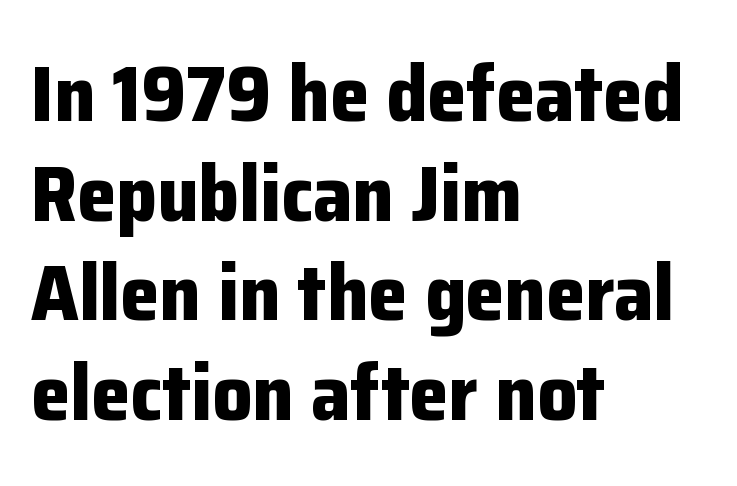
Typeset ragged right — the left edge is the straight one. Upright lettering throughout. Look at the stroke-to-counter ratio: heavy, a bold. This block has exactly the height ordinary leading produces. Classification — sans serif. This rendering leaves character spacing at its baseline value.
